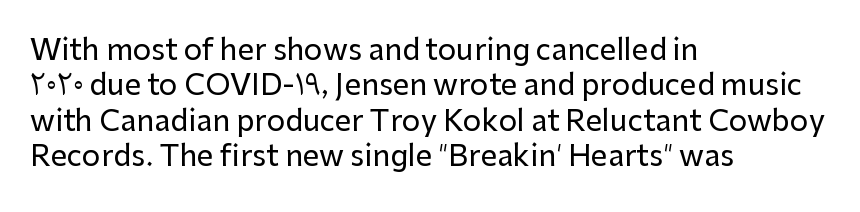
Q: Is the text italic (slanted)? A: No, it is upright.
Q: Is the typeface a serif or a sans-serif typeface? A: Sans-serif.
Q: Is the text underlined? A: No.
Q: How is the paragraph aligned? A: Left-aligned.
Q: Is the spacing between letters normal or unusually wide? A: Normal.
Q: Width (condensed, normal, or wide)? A: Normal.
Q: Stroke contrast? A: Low.
Q: x-height? A: Medium.
Q: Monospaced? A: No.
